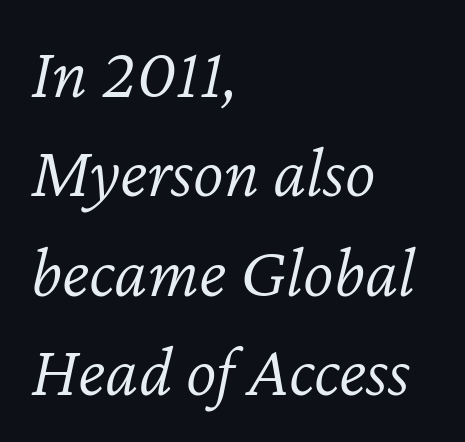
A normal amount of white space separates one row of letters from the next. Reading down the block, your eye returns to a fixed left position each line. A quiet, ordinary-to-light weight characterises the typeface. The whole block is typeset with a tilt. Proportional: the letters do not fall into vertical columns.
